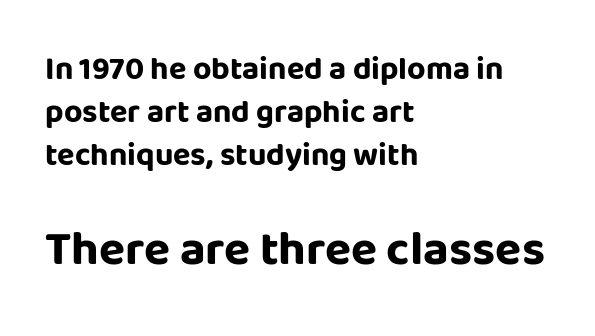
Q: Is the text bold? A: Yes.
Q: Is the text italic (slanted)? A: No, it is upright.
Q: Is the typeface a serif or a sans-serif typeface? A: Sans-serif.
Q: Is the text underlined? A: No.
Q: How is the paragraph aligned? A: Left-aligned.
Q: Is the spacing between letters normal or unusually wide? A: Normal.
Q: Is the spacing between lines tight, normal or loose? A: Normal.
Q: Which block of text is set in a larger size, the first (top) or the second (bottom)? A: The second (bottom) one.
Q: Width (condensed, normal, or wide)? A: Normal.
Q: Stroke contrast? A: Low.
Q: x-height? A: Large.
Q: Monospaced? A: No.
